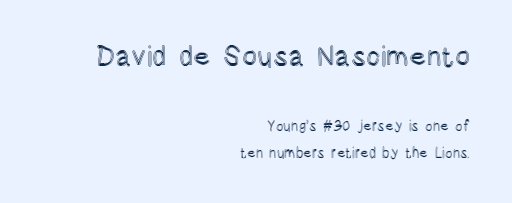
The lettering stays uniformly vertical, giving the passage a roman look. Bare-footed words on every line. Line spacing here is loose. Visually the block forms a straight wall on the right and a jagged coastline on the left.
